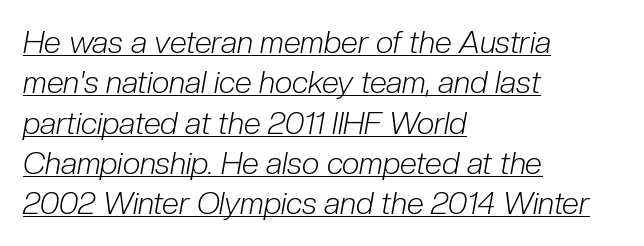
{"italic": "yes", "lean": "right", "slant_degrees": 10, "bold": "no", "weight": "light", "width": "condensed", "stroke_contrast": "low", "x_height": "medium", "monospaced": "no", "underline": "yes", "align": "left", "line_spacing": "normal", "line_spacing_ratio": 1.3, "letter_spacing": "normal", "letter_spacing_em": 0.0, "glyph_px": 31}
